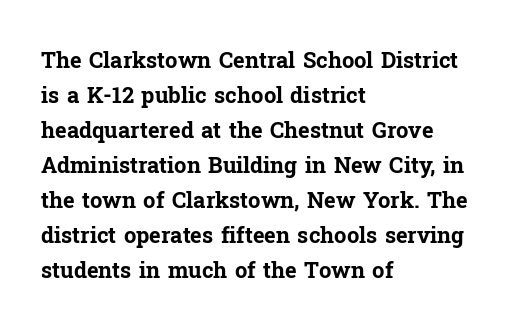
Q: Is the text bold? A: Yes.
Q: Is the text italic (slanted)? A: No, it is upright.
Q: Is the text underlined? A: No.
Q: How is the paragraph aligned? A: Left-aligned.
Q: Is the spacing between letters normal or unusually wide? A: Normal.
Q: Is the spacing between lines tight, normal or loose? A: Normal.
